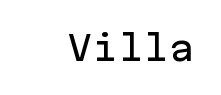
The face used here is rendered with its standard letterfit. Fixed-width glyphs throughout — classic coding-font behaviour. Does the type have serifs? No, each stem ends abruptly. No word sits above an underline.
